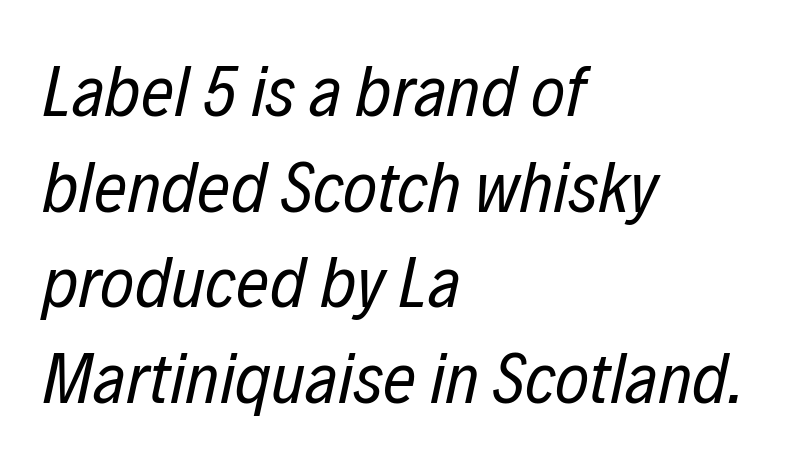
The designer left line spacing at the default. These glyphs show unthickened strokes, regular width or finer. The letters sit at their default tracking, neither squeezed nor spread. The specimen reads as italic at a glance. The passage shown is typed in a proportional face where columns would drift.
